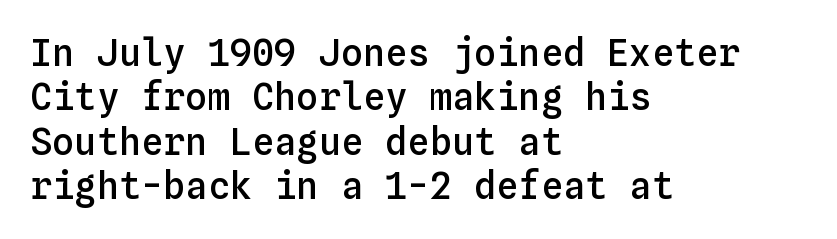
The image shows 37 px semibold type, upright, monospaced; set left-aligned, line spacing 1.2x, normal letter spacing, not underlined; low stroke contrast and a medium x-height.
